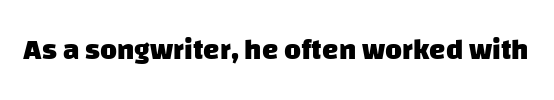
Regarding serifs, this sample does without them. Note the varied advance widths — an 'i' is clearly narrower than an 'm'. Glance below the letters and you will spot only blank space. Between one letter and the next there's only the usual sliver of space. Strokes here are thick enough to call this a true bold.
